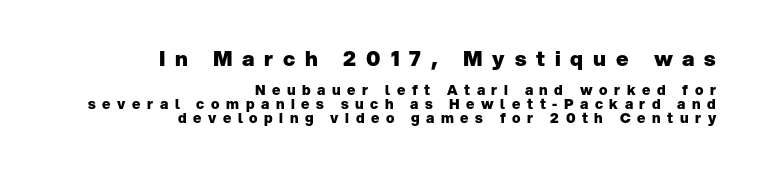
The image shows 21 px bold type, upright; set right-aligned, tight line spacing (0.98x), unusually wide letter spacing (+0.47 em), not underlined; the first (top) block is 1.5x larger.
